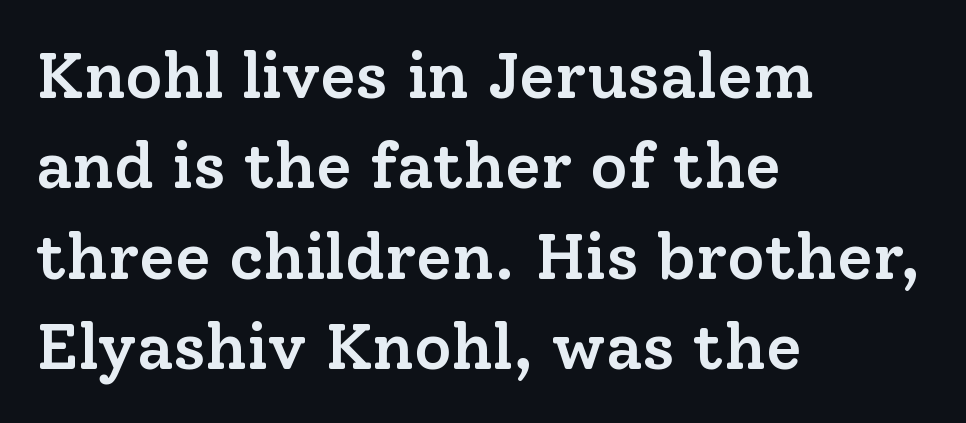
Each line starts at the same left margin while the right side varies. Rendered with straight, roman letterforms. A typesetter would label this face a serif. Does the leading feel generous? No, just average.
